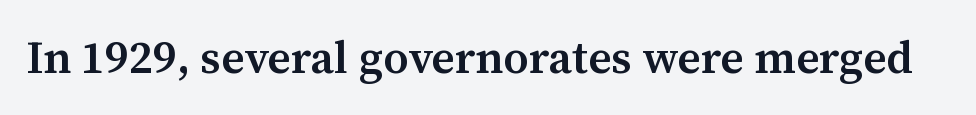
Letterform terminals end in serifs throughout the passage. Look at the tracking — it's just the regular setting, nothing added. As a designer I'd log this as weight 600, semibold. Notice how the stems are strictly vertical — no italics here. Do the characters align in a grid? No, the font is proportional.
